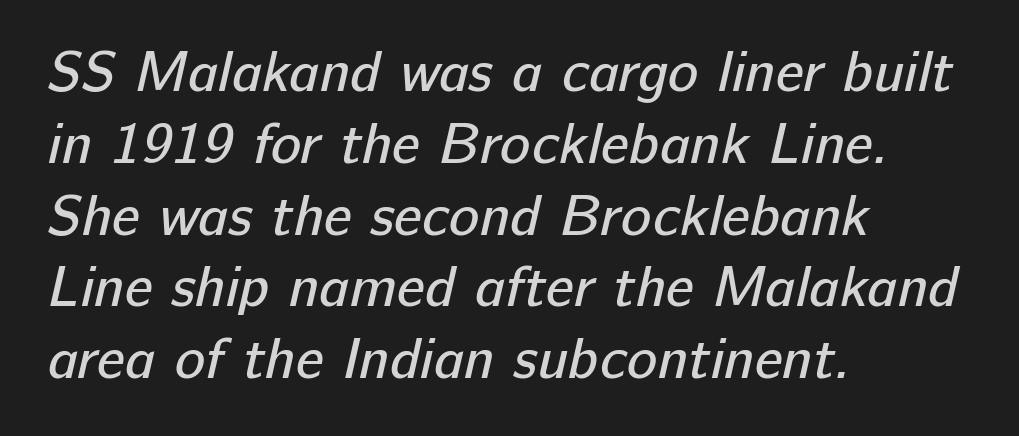
{"serif": "no", "bold": "no", "weight": "regular", "width": "normal", "stroke_contrast": "low", "x_height": "medium", "monospaced": "no", "underline": "no", "align": "left", "line_spacing": "normal", "line_spacing_ratio": 1.26, "letter_spacing": "normal", "letter_spacing_em": 0.0, "glyph_px": 57}
